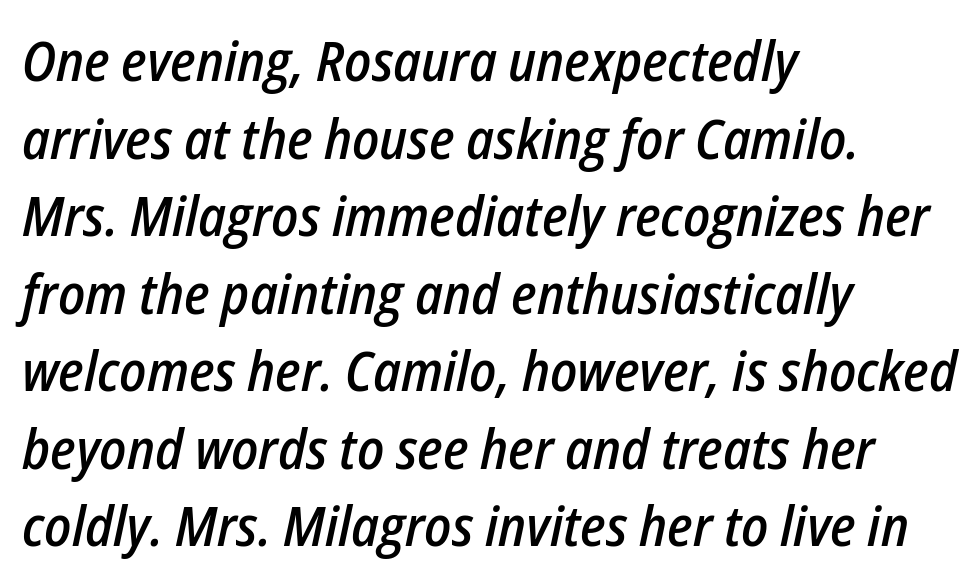
{"italic": "yes", "lean": "right", "slant_degrees": 12, "bold": "semi", "weight": "semibold", "width": "condensed", "stroke_contrast": "low", "x_height": "medium", "monospaced": "no", "underline": "no", "align": "left", "line_spacing": "normal", "line_spacing_ratio": 1.41, "letter_spacing": "normal", "letter_spacing_em": 0.0, "glyph_px": 55}
